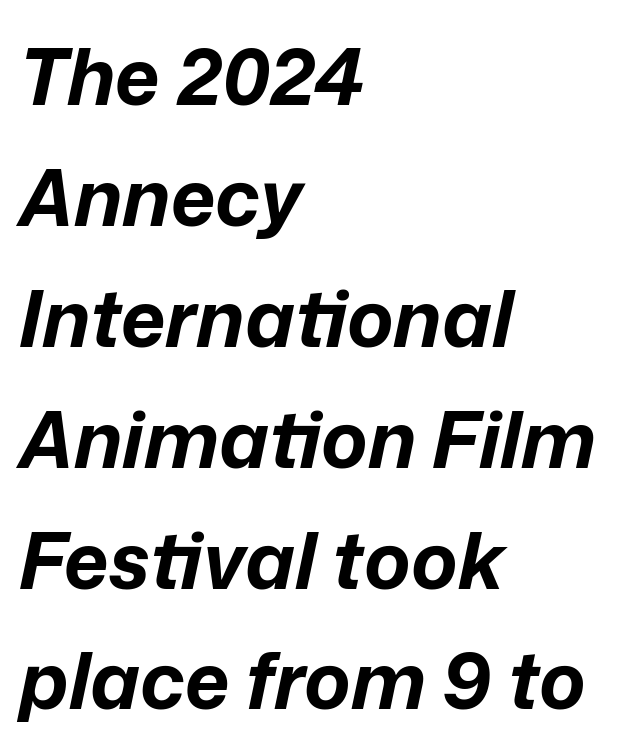
Horizontally, the lines are justified to the leading edge only. These lines keep a tight, regular rhythm from letter to letter. The lines sit at an ordinary, default distance from one another. The zone under the glyphs is completely vacant. Students, this is bold: see how much ink each stroke carries. Is this a fixed-width face? No — the glyphs have proportional, varying widths.
